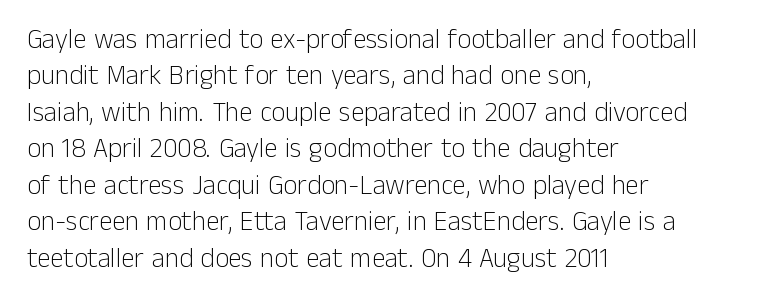
Q: Is the text bold? A: No.
Q: Is the text italic (slanted)? A: No, it is upright.
Q: Is the text underlined? A: No.
Q: How is the paragraph aligned? A: Left-aligned.
Q: Is the spacing between letters normal or unusually wide? A: Normal.
Q: Is the spacing between lines tight, normal or loose? A: Normal.
